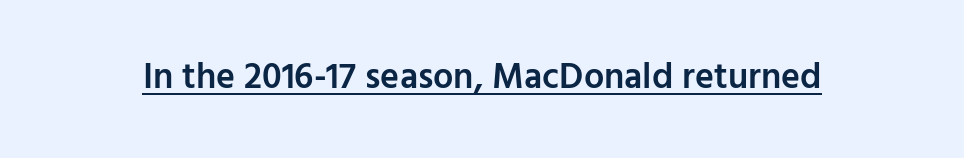
Each letter keeps its own natural width here, so spacing adapts to shape. Every letter is mildly thick-stroked: semibold rather than bold. Is the letter spacing exaggerated? No — it looks like the ordinary default. Underlining? Definitely there. Serifs: no, the terminals of the letterforms are clean. Italic: no, the glyphs are upright roman.
